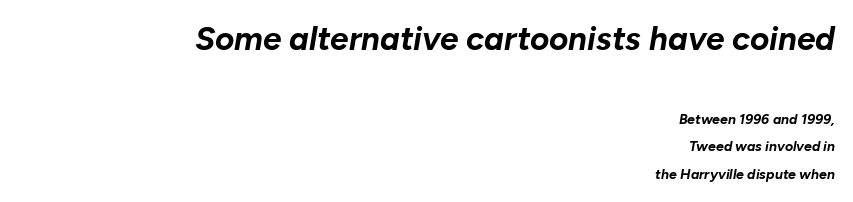
{"italic": "yes", "lean": "right", "slant_degrees": 10, "bold": "yes", "weight": "bold", "width": "normal", "stroke_contrast": "low", "x_height": "medium", "monospaced": "no", "underline": "no", "align": "right", "line_spacing": "loose", "line_spacing_ratio": 1.98, "letter_spacing": "normal", "letter_spacing_em": 0.0, "larger_block": "first", "size_ratio": 2.36, "glyph_px": 33}
